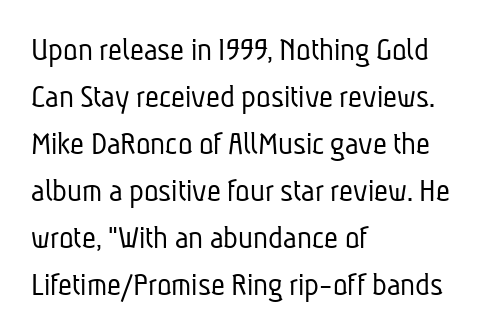
The rendering uses a moderate line-height, typical for paragraphs. Heaviness? Minimal to ordinary, like unemphasized prose. Glance below the letters and you will spot only blank space. These lines are rendered in a variable-pitch font. Where is the straight margin? On the left.
